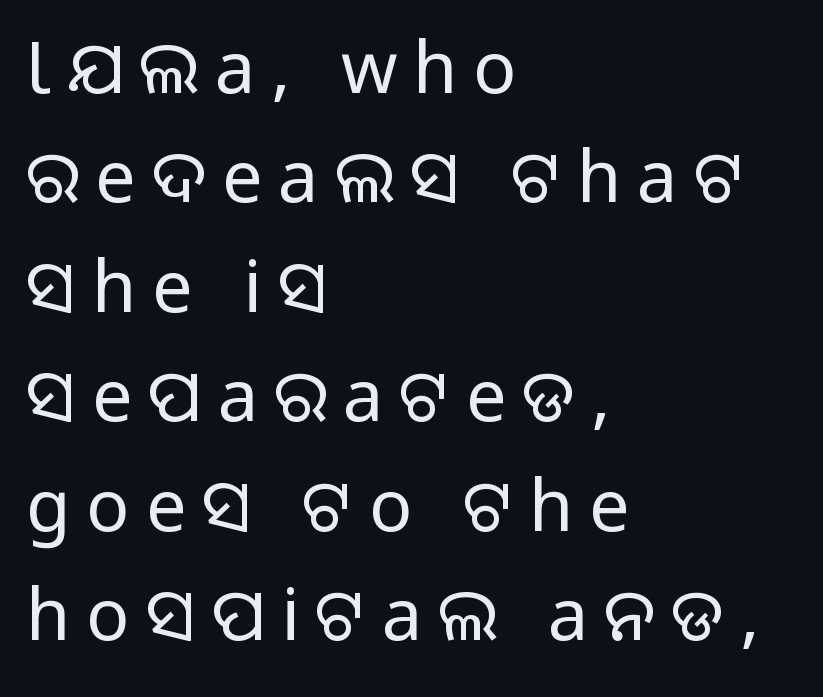
Q: Is the text italic (slanted)? A: No, it is upright.
Q: Is the typeface a serif or a sans-serif typeface? A: Sans-serif.
Q: Is the text underlined? A: No.
Q: How is the paragraph aligned? A: Left-aligned.
Q: Is the spacing between letters normal or unusually wide? A: Unusually wide.
Q: Is the spacing between lines tight, normal or loose? A: Normal.
Q: Width (condensed, normal, or wide)? A: Normal.
Q: Stroke contrast? A: Medium.
Q: Monospaced? A: No.
